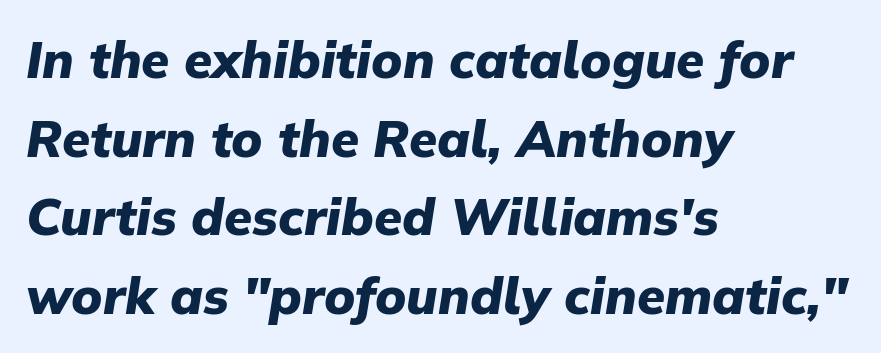
Q: Is the text bold? A: Yes.
Q: Is the text italic (slanted)? A: Yes, it leans right by about 9 degrees.
Q: Is the text underlined? A: No.
Q: How is the paragraph aligned? A: Left-aligned.
Q: Is the spacing between letters normal or unusually wide? A: Normal.
Q: Is the spacing between lines tight, normal or loose? A: Normal.
Q: Width (condensed, normal, or wide)? A: Normal.
Q: Stroke contrast? A: Low.
Q: x-height? A: Medium.
Q: Monospaced? A: No.
